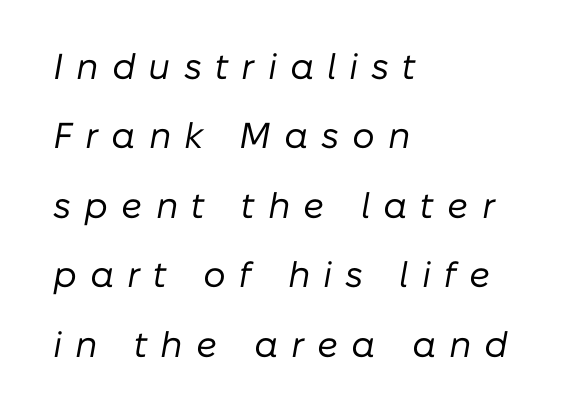
The image shows 36 px regular-weight type, italic (leaning right); set left-aligned, loose line spacing (1.93x), unusually wide letter spacing (+0.36 em), not underlined; low stroke contrast and a medium x-height.
